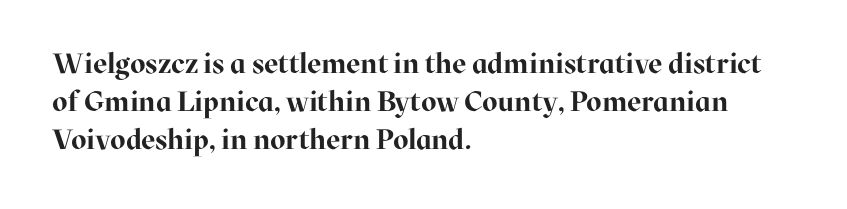
The image shows 28 px bold serif type, upright; set left-aligned, normal line spacing (1.36x), normal letter spacing, not underlined; high stroke contrast and a medium x-height.
